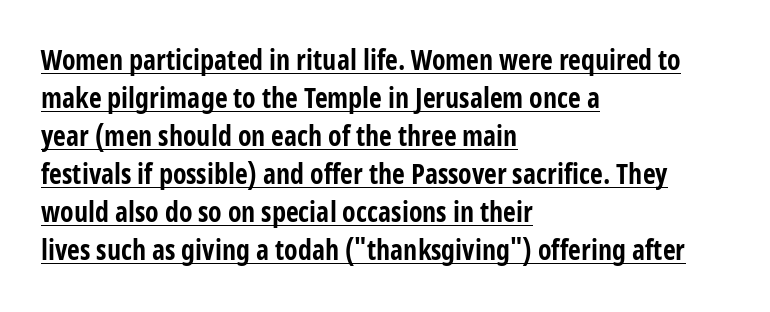
{"serif": "no", "italic": "no", "bold": "yes", "weight": "bold", "width": "condensed", "stroke_contrast": "low", "x_height": "medium", "monospaced": "no", "underline": "yes", "align": "left", "line_spacing": "normal", "line_spacing_ratio": 1.36, "letter_spacing": "normal", "letter_spacing_em": 0.0, "glyph_px": 28}
